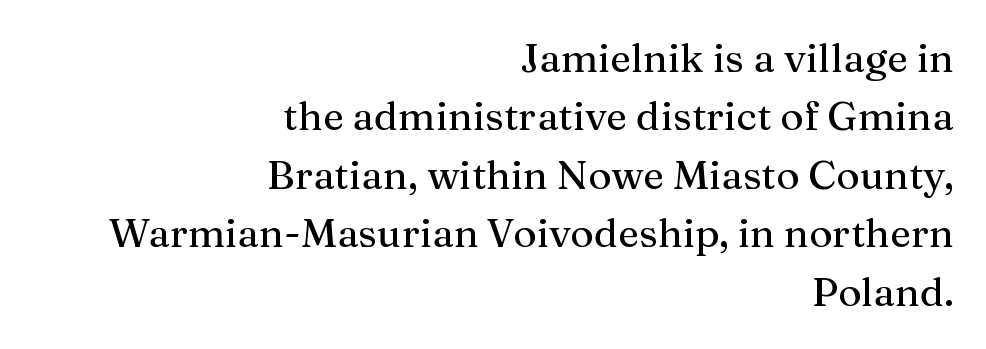
Q: Is the text italic (slanted)? A: No, it is upright.
Q: Is the typeface a serif or a sans-serif typeface? A: Serif.
Q: Is the text underlined? A: No.
Q: How is the paragraph aligned? A: Right-aligned.
Q: Is the spacing between letters normal or unusually wide? A: Normal.
Q: Is the spacing between lines tight, normal or loose? A: Normal.
Q: Width (condensed, normal, or wide)? A: Normal.
Q: Stroke contrast? A: Medium.
Q: x-height? A: Medium.
Q: Monospaced? A: No.
